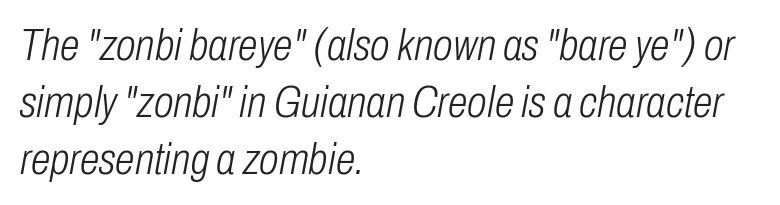
{"italic": "yes", "lean": "right", "slant_degrees": 10, "bold": "no", "weight": "light", "width": "condensed", "stroke_contrast": "low", "x_height": "medium", "monospaced": "no", "underline": "no", "align": "left", "line_spacing": "normal", "line_spacing_ratio": 1.27, "letter_spacing": "normal", "letter_spacing_em": 0.0, "glyph_px": 45}
